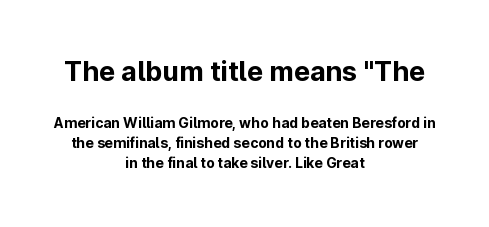
The image shows 27 px bold type, upright; set centered, normal line spacing (1.43x), normal letter spacing, not underlined; the first (top) block is 1.93x larger.
